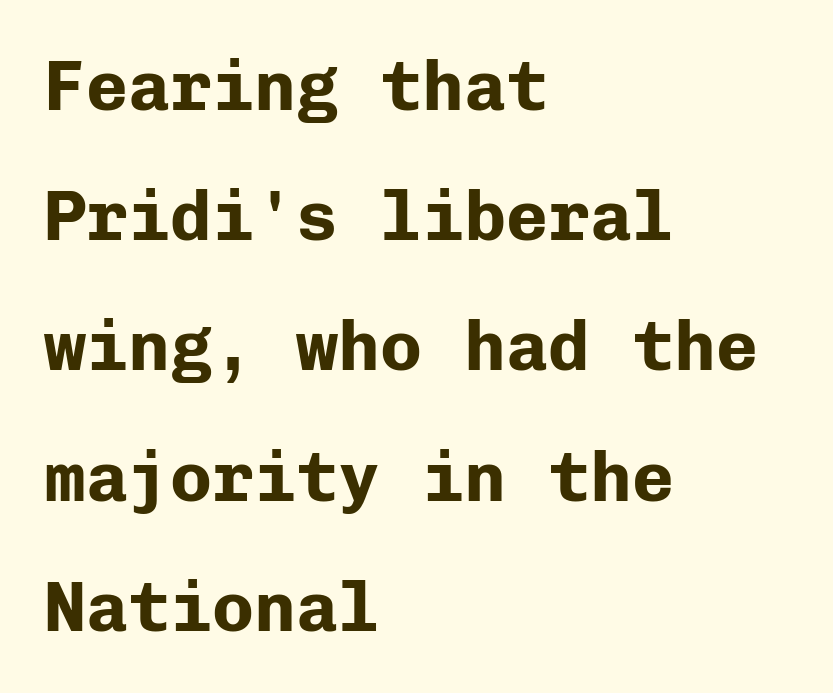
The lines are quadded left. These lines are rendered in a fixed-pitch font. These lines were composed using upright roman letters. Spacing between characters is what you'd get straight out of the box.
